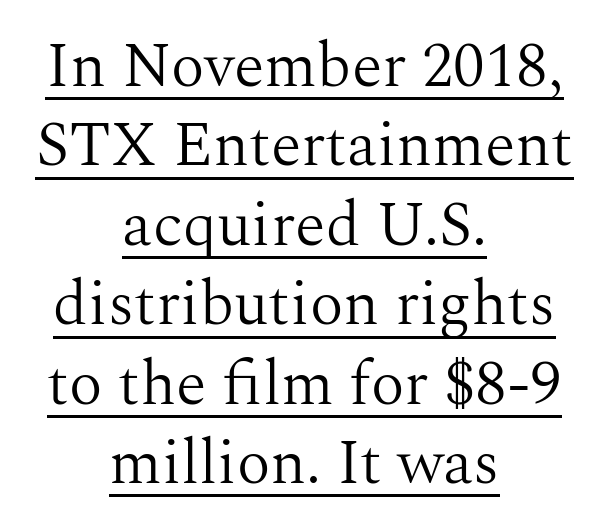
{"serif": "yes", "italic": "no", "bold": "no", "weight": "light", "width": "normal", "stroke_contrast": "medium", "x_height": "medium", "monospaced": "no", "underline": "yes", "align": "center", "line_spacing": "normal", "line_spacing_ratio": 1.26, "letter_spacing": "normal", "letter_spacing_em": 0.0, "glyph_px": 63}
